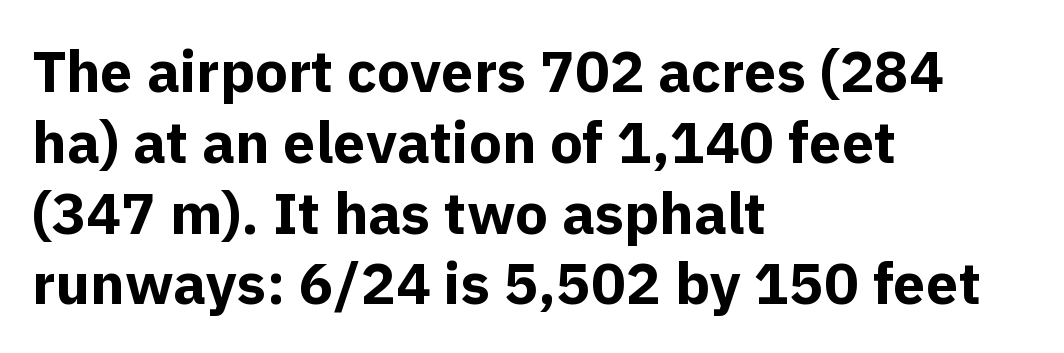
{"serif": "no", "italic": "no", "bold": "yes", "weight": "bold", "width": "normal", "x_height": "medium", "monospaced": "no", "underline": "no", "align": "left", "line_spacing_ratio": 1.22, "letter_spacing": "normal", "letter_spacing_em": 0.0, "glyph_px": 58}
